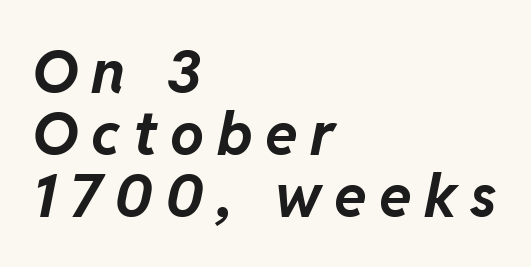
Q: Is the text bold? A: Yes.
Q: Is the text italic (slanted)? A: Yes, it leans right by about 11 degrees.
Q: Is the text underlined? A: No.
Q: How is the paragraph aligned? A: Left-aligned.
Q: Is the spacing between letters normal or unusually wide? A: Unusually wide.
Q: Is the spacing between lines tight, normal or loose? A: Tight.
Q: Width (condensed, normal, or wide)? A: Normal.
Q: Stroke contrast? A: Low.
Q: x-height? A: Medium.
Q: Monospaced? A: No.
